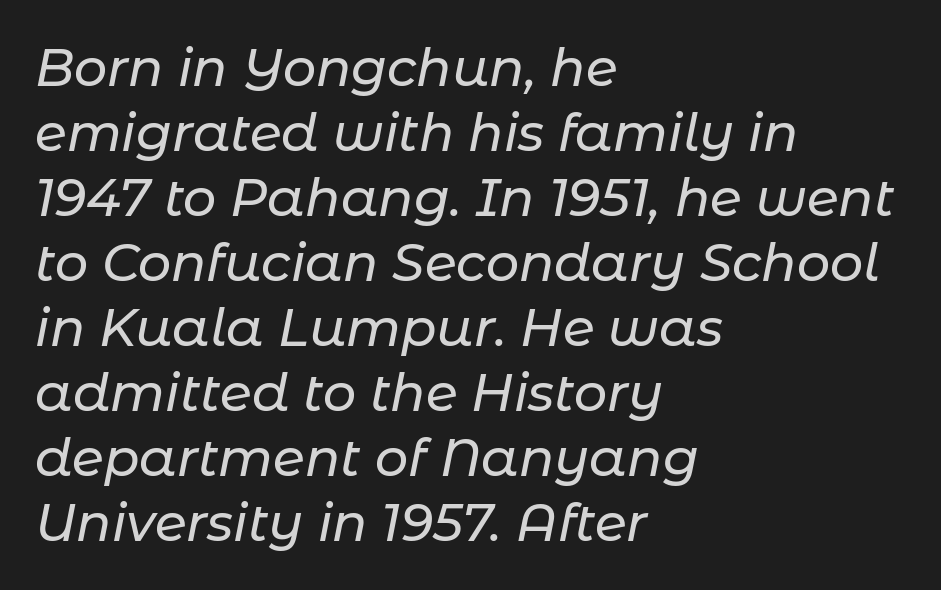
The image shows 52 px text type, italic (leaning right); set left-aligned, normal line spacing (1.25x), normal letter spacing, not underlined; low stroke contrast and a medium x-height.
